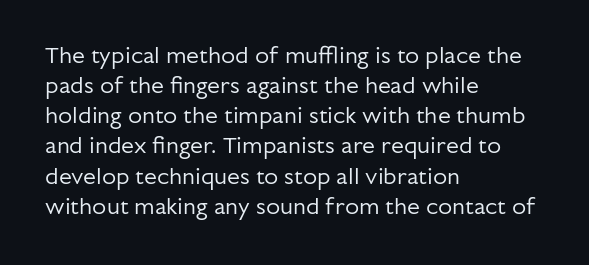
Q: Is the text bold? A: No.
Q: Is the text italic (slanted)? A: No, it is upright.
Q: Is the text underlined? A: No.
Q: How is the paragraph aligned? A: Left-aligned.
Q: Is the spacing between letters normal or unusually wide? A: Normal.
Q: Is the spacing between lines tight, normal or loose? A: Normal.
